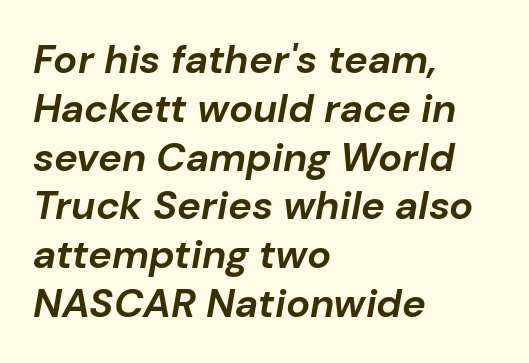
Q: Is the text bold? A: Yes.
Q: Is the text italic (slanted)? A: Yes, it leans right by about 10 degrees.
Q: Is the text underlined? A: No.
Q: How is the paragraph aligned? A: Left-aligned.
Q: Is the spacing between letters normal or unusually wide? A: Normal.
Q: Width (condensed, normal, or wide)? A: Normal.
Q: Stroke contrast? A: Low.
Q: x-height? A: Medium.
Q: Monospaced? A: No.
